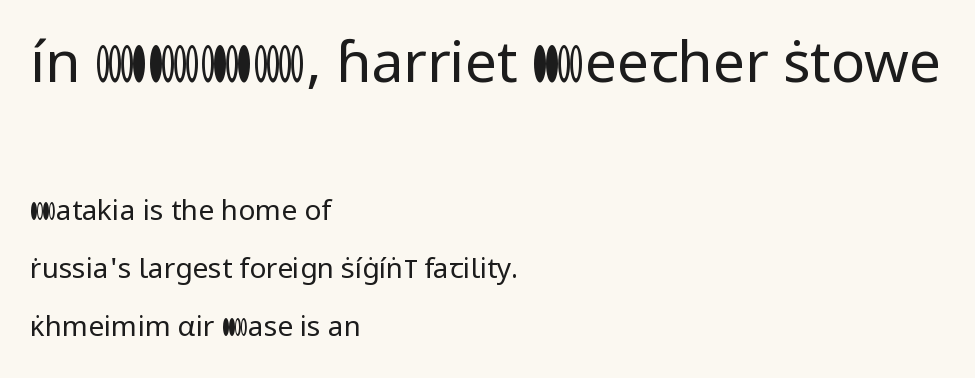
The image shows 57 px regular-weight sans-serif type, upright; set left-aligned, loose line spacing (2.07x), normal letter spacing, not underlined; the first (top) block is 2.04x larger; low stroke contrast and a medium x-height.
